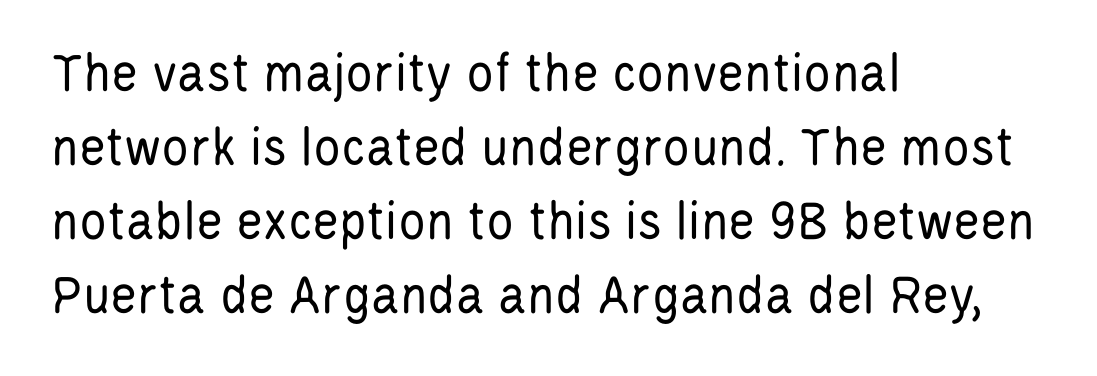
Q: Is the text bold? A: No.
Q: Is the text italic (slanted)? A: No, it is upright.
Q: Is the typeface a serif or a sans-serif typeface? A: Sans-serif.
Q: Is the text underlined? A: No.
Q: How is the paragraph aligned? A: Left-aligned.
Q: Is the spacing between letters normal or unusually wide? A: Normal.
Q: Is the spacing between lines tight, normal or loose? A: Normal.
Q: Width (condensed, normal, or wide)? A: Condensed.
Q: Stroke contrast? A: Low.
Q: x-height? A: Large.
Q: Monospaced? A: No.
